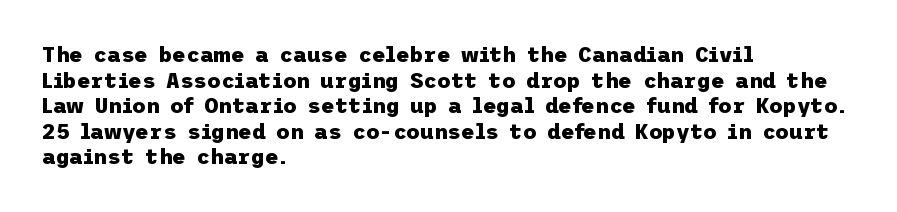
Q: Is the text bold? A: Yes.
Q: Is the text italic (slanted)? A: No, it is upright.
Q: Is the text underlined? A: No.
Q: How is the paragraph aligned? A: Left-aligned.
Q: Is the spacing between letters normal or unusually wide? A: Normal.
